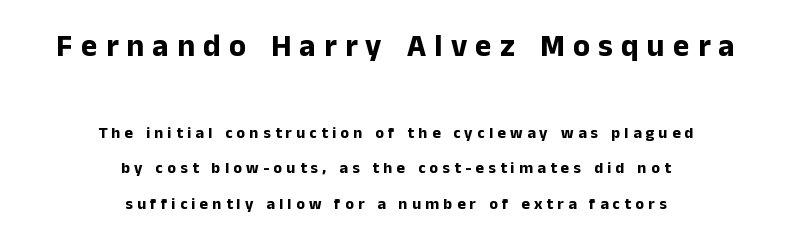
{"serif": "no", "italic": "no", "bold": "yes", "weight": "bold", "width": "normal", "stroke_contrast": "low", "x_height": "medium", "monospaced": "no", "underline": "no", "align": "center", "line_spacing": "loose", "line_spacing_ratio": 2.22, "letter_spacing": "wide", "letter_spacing_em": 0.27, "larger_block": "first", "size_ratio": 1.94, "glyph_px": 31}
